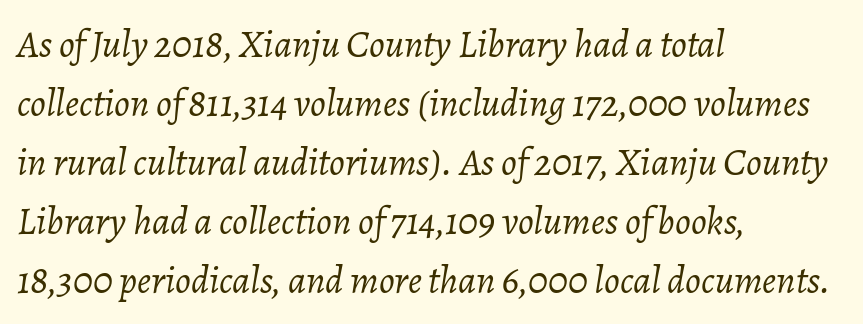
The image shows 39 px light type, italic (leaning right); set left-aligned, normal line spacing (1.51x), normal letter spacing, not underlined; low stroke contrast and a medium x-height.
